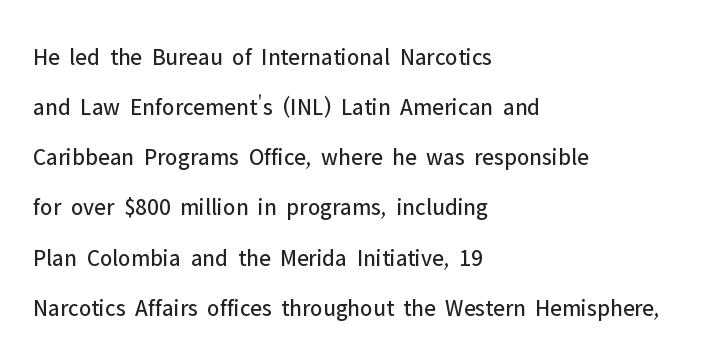
Q: Is the text bold? A: No.
Q: Is the text italic (slanted)? A: No, it is upright.
Q: Is the text underlined? A: No.
Q: How is the paragraph aligned? A: Left-aligned.
Q: Is the spacing between letters normal or unusually wide? A: Normal.
Q: Is the spacing between lines tight, normal or loose? A: Loose.
